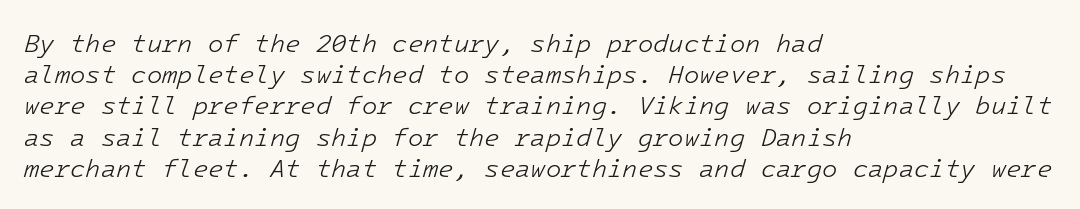
{"italic": "yes", "lean": "right", "slant_degrees": 16, "bold": "no", "underline": "no", "align": "left", "line_spacing": "normal", "line_spacing_ratio": 1.25, "letter_spacing": "normal", "letter_spacing_em": 0.0, "glyph_px": 25}
